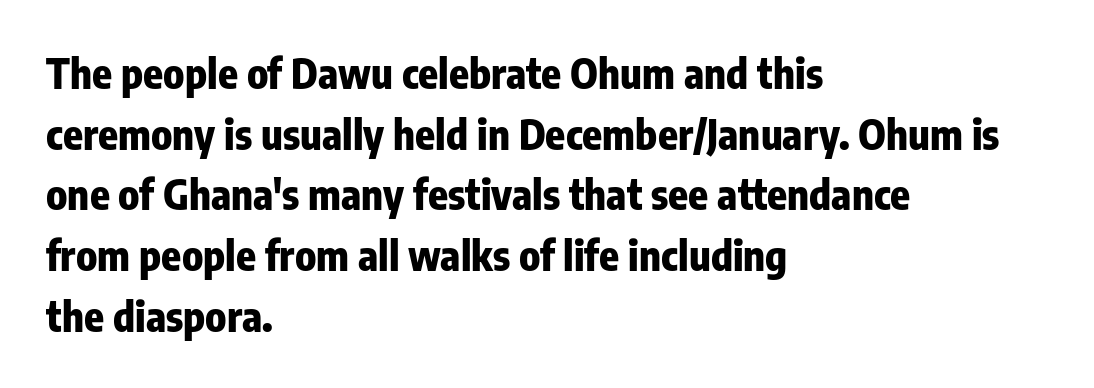
{"serif": "no", "italic": "no", "bold": "yes", "weight": "heavy", "width": "condensed", "stroke_contrast": "low", "x_height": "medium", "monospaced": "no", "underline": "no", "align": "left", "line_spacing": "normal", "line_spacing_ratio": 1.48, "letter_spacing": "normal", "letter_spacing_em": 0.0, "glyph_px": 41}
